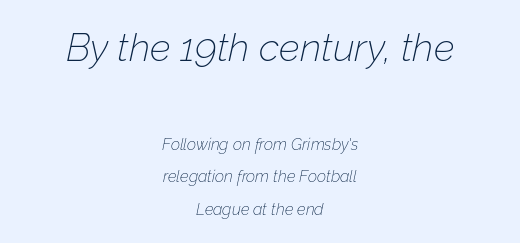
Q: Is the text bold? A: No.
Q: Is the text italic (slanted)? A: Yes, it leans right by about 12 degrees.
Q: Is the text underlined? A: No.
Q: How is the paragraph aligned? A: Centered.
Q: Is the spacing between letters normal or unusually wide? A: Normal.
Q: Is the spacing between lines tight, normal or loose? A: Loose.
Q: Which block of text is set in a larger size, the first (top) or the second (bottom)? A: The first (top) one.
Q: Width (condensed, normal, or wide)? A: Normal.
Q: Stroke contrast? A: Low.
Q: x-height? A: Medium.
Q: Monospaced? A: No.
